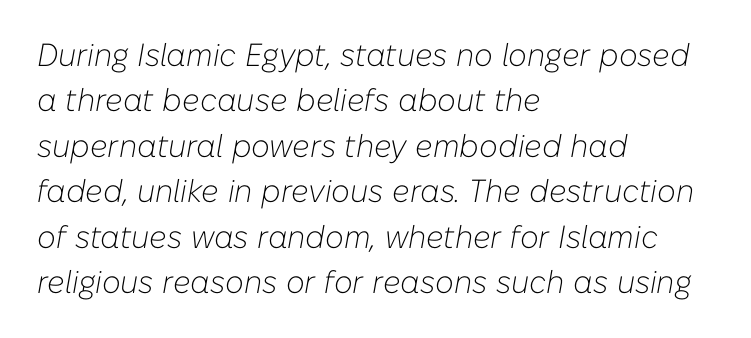
Q: Is the text bold? A: No.
Q: Is the text italic (slanted)? A: Yes, it leans right by about 10 degrees.
Q: Is the text underlined? A: No.
Q: How is the paragraph aligned? A: Left-aligned.
Q: Is the spacing between letters normal or unusually wide? A: Normal.
Q: Is the spacing between lines tight, normal or loose? A: Normal.
Q: Width (condensed, normal, or wide)? A: Normal.
Q: Stroke contrast? A: Low.
Q: x-height? A: Medium.
Q: Monospaced? A: No.
